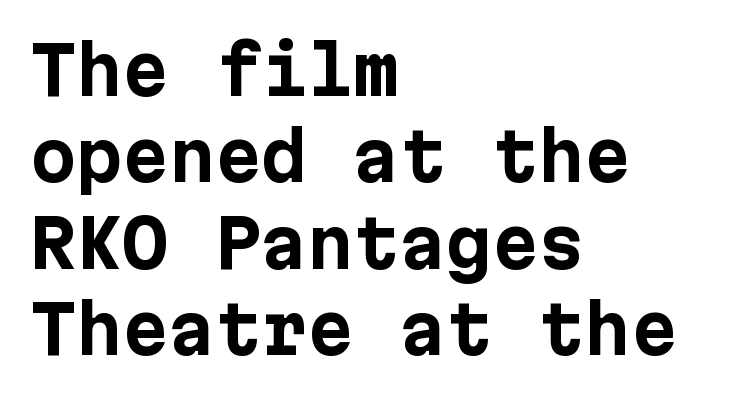
Q: Is the text bold? A: Yes.
Q: Is the text italic (slanted)? A: No, it is upright.
Q: Is the typeface a serif or a sans-serif typeface? A: Sans-serif.
Q: Is the text underlined? A: No.
Q: How is the paragraph aligned? A: Left-aligned.
Q: Is the spacing between letters normal or unusually wide? A: Normal.
Q: Is the spacing between lines tight, normal or loose? A: Normal.
Q: Width (condensed, normal, or wide)? A: Normal.
Q: Stroke contrast? A: Low.
Q: x-height? A: Medium.
